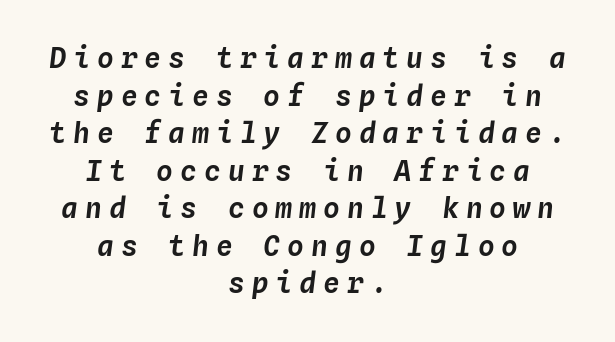
Compared with typical body copy, the letter spacing here is much looser. Rule under the text: the space is simply empty. Casual observation: everything's sitting right in the middle. This sample has the even, mechanical cadence of fixed-width lettering. Rows of type keep a routine distance in the vertical direction. An italicized treatment has been applied to the whole sample.
